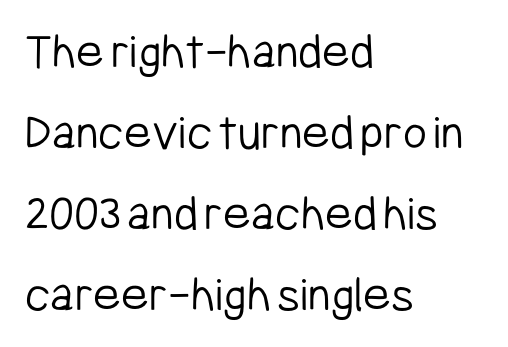
Each stroke keeps to a modest, everyday thickness or less. Rows of type keep a routine distance in the vertical direction. Underline: absent. The type sits square on the baseline with zero lean. The passage shown is typed in a proportional face where columns would drift. Each letter's strokes conclude bluntly, with no projecting serifs.
